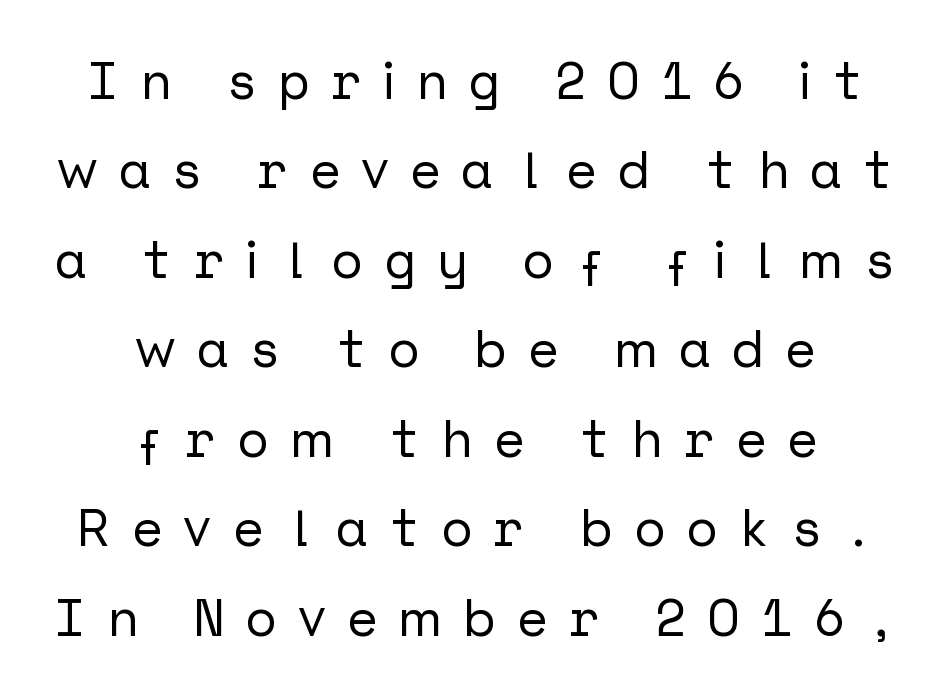
{"serif": "no", "italic": "no", "width": "normal", "stroke_contrast": "low", "x_height": "medium", "underline": "no", "align": "center", "line_spacing_ratio": 1.72, "letter_spacing": "wide", "letter_spacing_em": 0.41, "glyph_px": 52}
